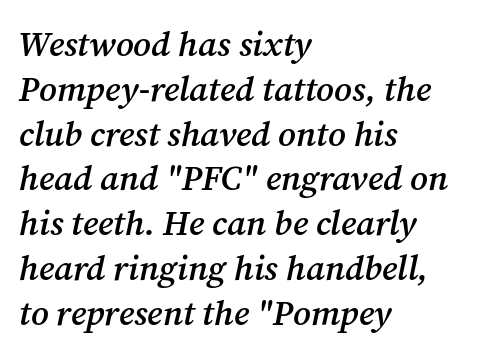
{"serif": "yes", "italic": "yes", "lean": "right", "slant_degrees": 12, "bold": "semi", "weight": "semibold", "width": "normal", "stroke_contrast": "medium", "x_height": "medium", "monospaced": "no", "underline": "no", "align": "left", "line_spacing": "normal", "line_spacing_ratio": 1.28, "letter_spacing": "normal", "letter_spacing_em": 0.0, "glyph_px": 35}
